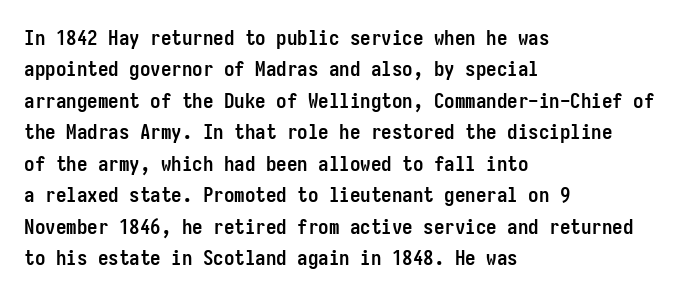
{"italic": "no", "bold": "yes", "underline": "no", "align": "left", "line_spacing": "normal", "line_spacing_ratio": 1.5, "letter_spacing": "normal", "letter_spacing_em": 0.0, "glyph_px": 21}
